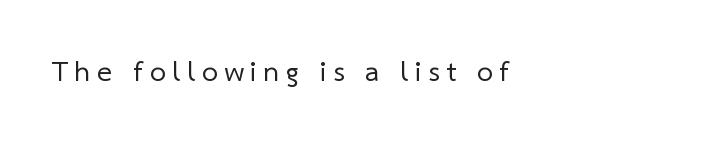
Q: Is the text bold? A: No.
Q: Is the typeface a serif or a sans-serif typeface? A: Sans-serif.
Q: Is the text underlined? A: No.
Q: How is the paragraph aligned? A: Left-aligned.
Q: Is the spacing between letters normal or unusually wide? A: Unusually wide.
Q: Width (condensed, normal, or wide)? A: Normal.
Q: Stroke contrast? A: Low.
Q: x-height? A: Medium.
Q: Monospaced? A: No.
